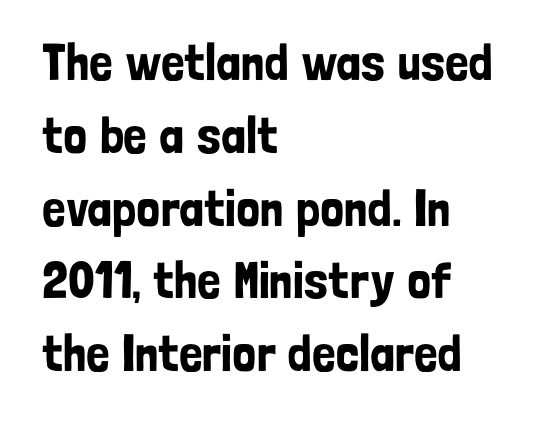
The image shows 52 px condensed sans-serif type, upright; set left-aligned, normal line spacing (1.4x), normal letter spacing, not underlined; low stroke contrast and a medium x-height.
